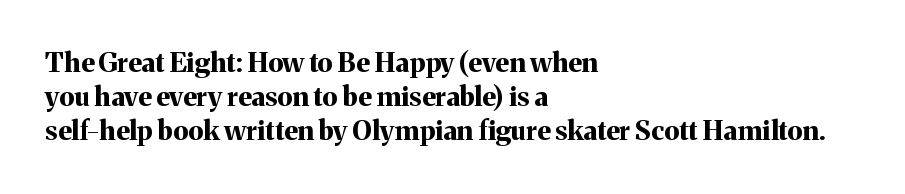
The image shows 27 px bold type, upright; set left-aligned, normal line spacing (1.26x), normal letter spacing, not underlined.
